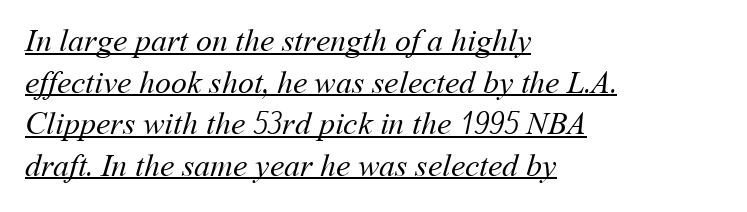
Q: Is the text bold? A: No.
Q: Is the text underlined? A: Yes.
Q: How is the paragraph aligned? A: Left-aligned.
Q: Is the spacing between letters normal or unusually wide? A: Normal.
Q: Is the spacing between lines tight, normal or loose? A: Normal.
Q: Width (condensed, normal, or wide)? A: Normal.
Q: Stroke contrast? A: Medium.
Q: x-height? A: Medium.
Q: Monospaced? A: No.
